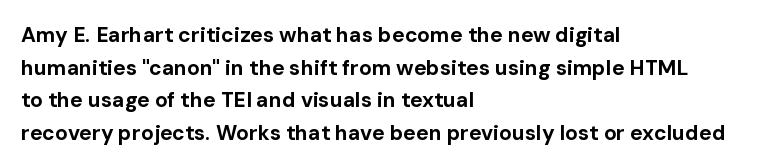
The image shows 21 px bold type, upright; set left-aligned, normal line spacing (1.55x), normal letter spacing, not underlined.
